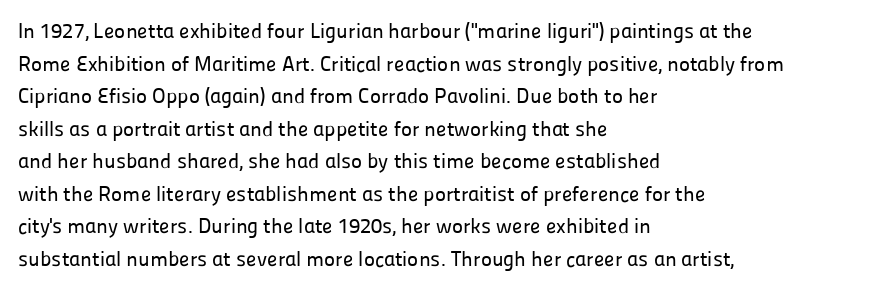
The line-height multiplier appears to be the usual default. Posture: straight, roman, zero tilt. This sample uses plain, unmodified letter spacing. No word sits above an underline.
